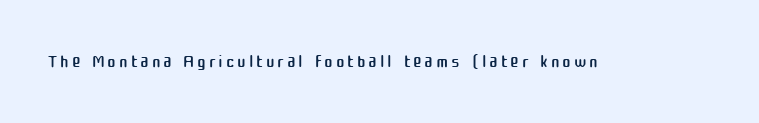
{"italic": "no", "bold": "no", "underline": "no", "glyph_px": 26}
